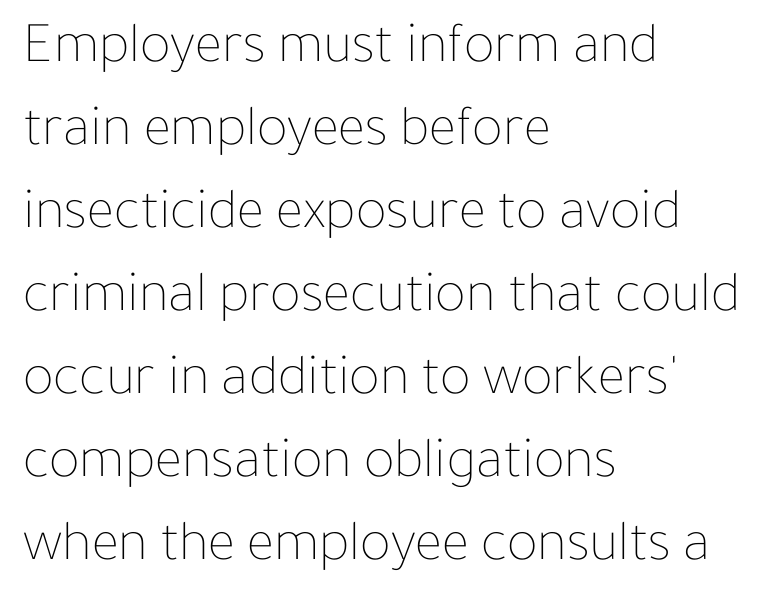
Honestly, the row spacing looks completely unremarkable. All the whitespace from short lines collects on the right. Tracking here is standard; glyphs follow each other at the usual distance. Character widths vary here, with narrow letters taking less room than wide ones. Type without underlining. It's the straight-up-and-down kind of type.
